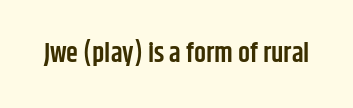
{"italic": "no", "bold": "semi", "underline": "no", "letter_spacing": "normal", "letter_spacing_em": 0.0, "glyph_px": 27}
